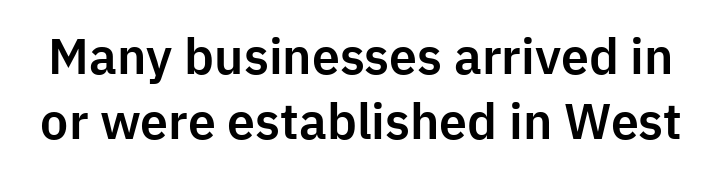
The image shows 50 px sans-serif type, upright; set normal line spacing (1.31x), normal letter spacing, not underlined; low stroke contrast and a medium x-height.
